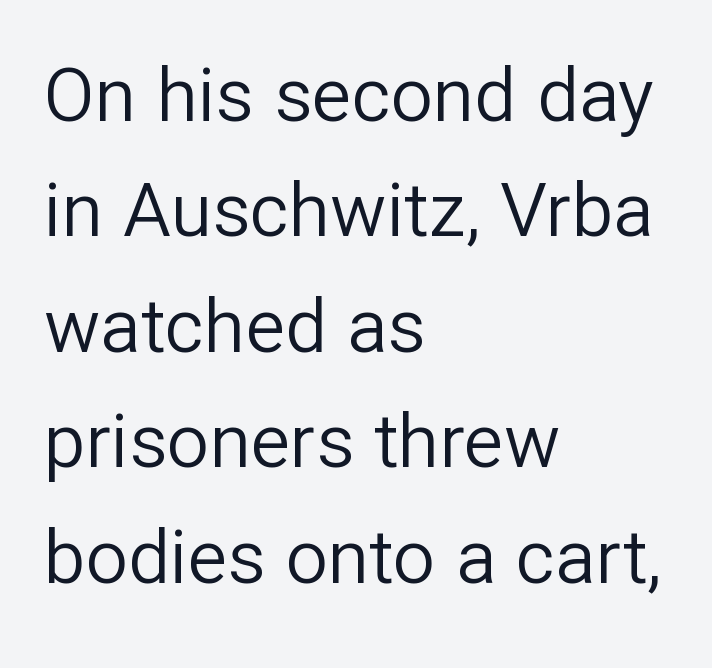
Each word holds together tightly as a unit, with standard inter-letter gaps. Underline: absent. Serifs: no, the terminals of the letterforms are clean. Nope, not italic — everything's standing straight. Line spacing here is normal.
